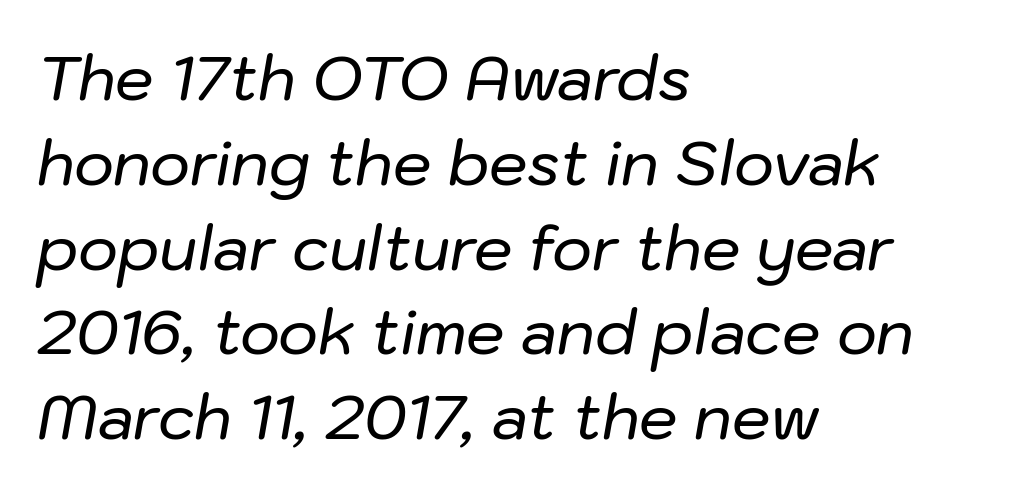
Q: Is the text italic (slanted)? A: Yes, it leans right by about 10 degrees.
Q: Is the text underlined? A: No.
Q: How is the paragraph aligned? A: Left-aligned.
Q: Is the spacing between letters normal or unusually wide? A: Normal.
Q: Is the spacing between lines tight, normal or loose? A: Normal.
Q: Width (condensed, normal, or wide)? A: Normal.
Q: Stroke contrast? A: Low.
Q: x-height? A: Medium.
Q: Monospaced? A: No.
